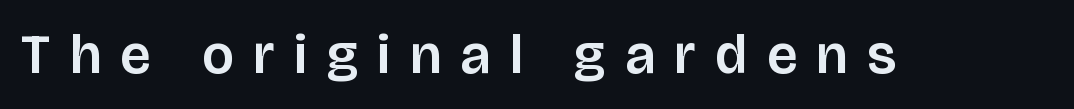
Q: Is the text italic (slanted)? A: No, it is upright.
Q: Is the typeface a serif or a sans-serif typeface? A: Sans-serif.
Q: Is the text underlined? A: No.
Q: Is the spacing between letters normal or unusually wide? A: Unusually wide.
Q: Width (condensed, normal, or wide)? A: Normal.
Q: Stroke contrast? A: Low.
Q: x-height? A: Large.
Q: Monospaced? A: No.
